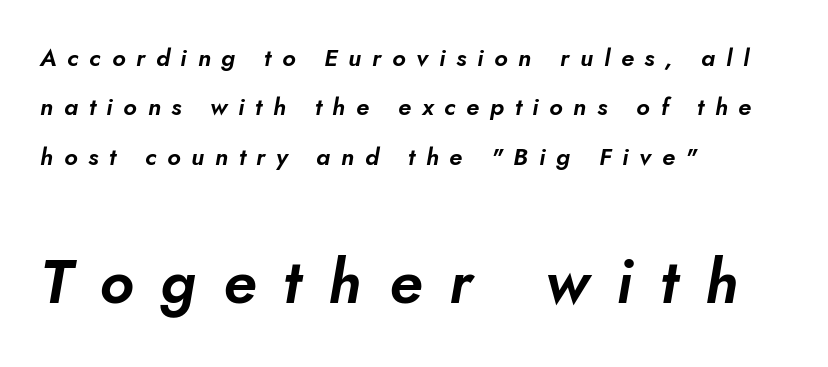
{"italic": "yes", "lean": "right", "slant_degrees": 10, "width": "normal", "stroke_contrast": "low", "x_height": "small", "monospaced": "no", "underline": "no", "align": "left", "line_spacing": "loose", "line_spacing_ratio": 2.06, "letter_spacing": "wide", "letter_spacing_em": 0.45, "larger_block": "second", "size_ratio": 2.54, "glyph_px": 61}
